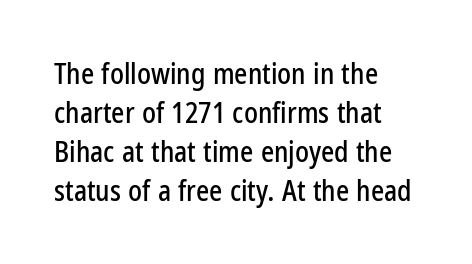
{"serif": "no", "italic": "no", "width": "condensed", "stroke_contrast": "low", "x_height": "medium", "monospaced": "no", "underline": "no", "align": "left", "line_spacing": "normal", "line_spacing_ratio": 1.39, "letter_spacing": "normal", "letter_spacing_em": 0.0, "glyph_px": 28}
